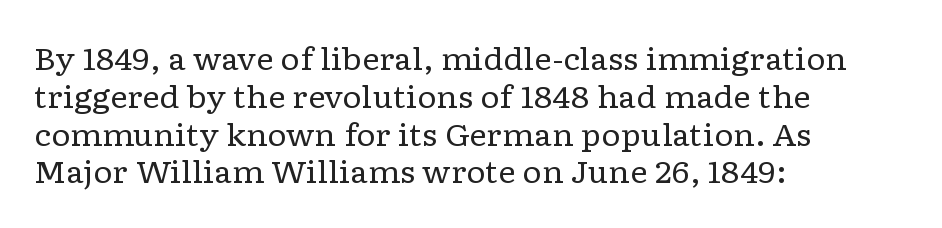
{"serif": "yes", "italic": "no", "bold": "no", "weight": "regular", "width": "wide", "stroke_contrast": "low", "x_height": "medium", "monospaced": "no", "underline": "no", "align": "left", "line_spacing": "normal", "line_spacing_ratio": 1.26, "letter_spacing": "normal", "letter_spacing_em": 0.0, "glyph_px": 30}
